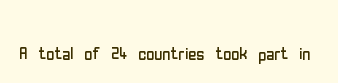
{"italic": "no", "bold": "no", "underline": "no", "letter_spacing": "normal", "letter_spacing_em": 0.0, "glyph_px": 22}
